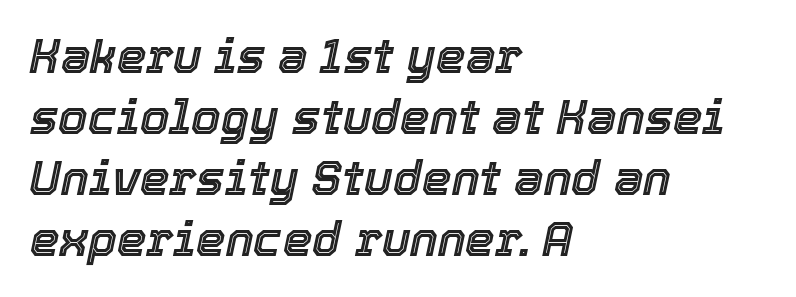
Q: Is the text italic (slanted)? A: Yes, it leans right by about 12 degrees.
Q: Is the text underlined? A: No.
Q: How is the paragraph aligned? A: Left-aligned.
Q: Is the spacing between letters normal or unusually wide? A: Normal.
Q: Is the spacing between lines tight, normal or loose? A: Normal.
Q: Width (condensed, normal, or wide)? A: Normal.
Q: x-height? A: Medium.
Q: Monospaced? A: No.
